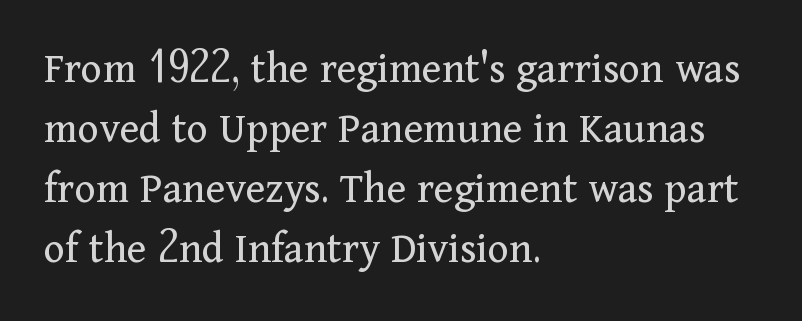
{"serif": "yes", "italic": "no", "bold": "no", "weight": "regular", "width": "normal", "stroke_contrast": "medium", "x_height": "medium", "monospaced": "no", "underline": "no", "align": "left", "line_spacing": "normal", "line_spacing_ratio": 1.33, "letter_spacing": "normal", "letter_spacing_em": 0.0, "glyph_px": 45}
